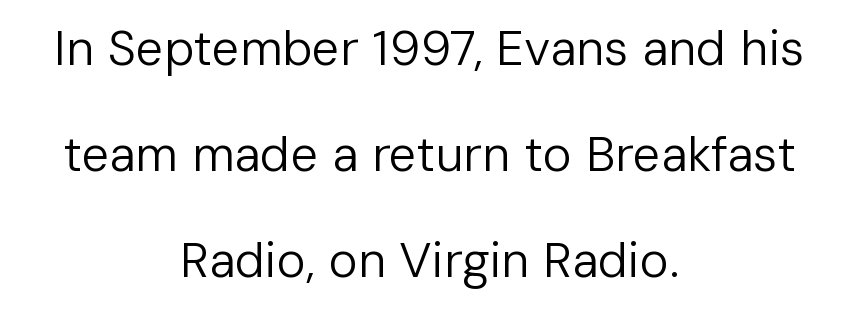
The designer dialed line spacing up above the default. Letter spacing: default. Posture: upright roman. Varying glyph widths throughout — classic text-font behaviour. Observe the absence of serifs on each vertical stroke in this sample. Notice how the passage keeps no hard edge, just a central spine.
